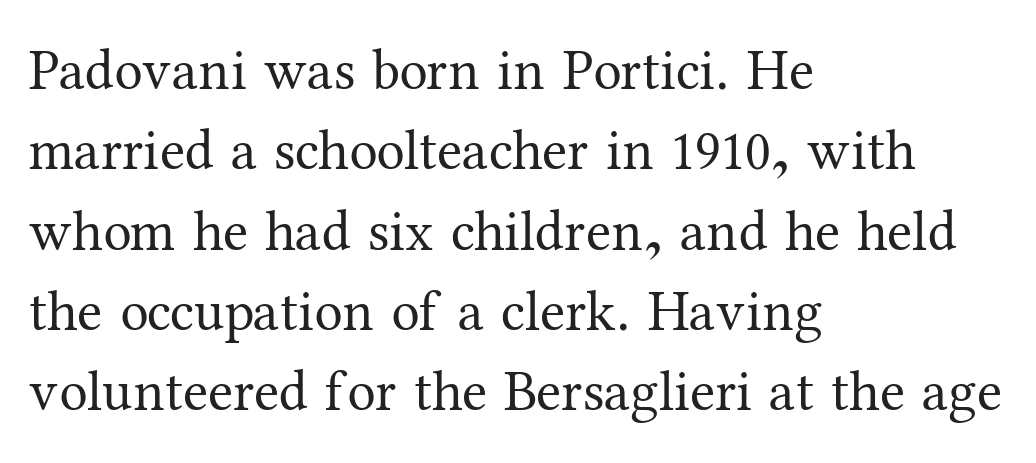
Spacing verdict: proportional, widths tailored to each character. Every character sits straight up, as roman type does. Each line starts at the same left margin while the right side varies. Little horizontal feet cap the strokes, marking this as serif type. The face used here is rendered with its standard letterfit. Stems and bowls with no extra thickness — not bold.
